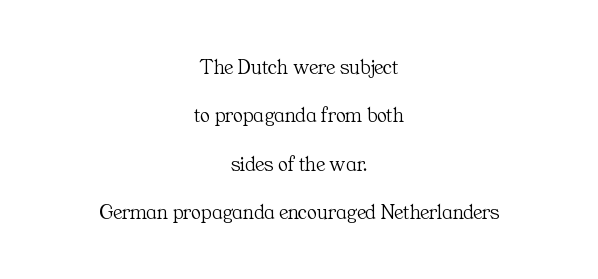
Nothing heavy about these letters — not bold at all. The lines in this sample share a center point and differ in where they start and stop. These lines stand farther apart than default settings would place them. Caption: standard tracking, unaltered. This rendering features lettering with no underline. Does the lettering tilt? It doesn't — this is upright.
